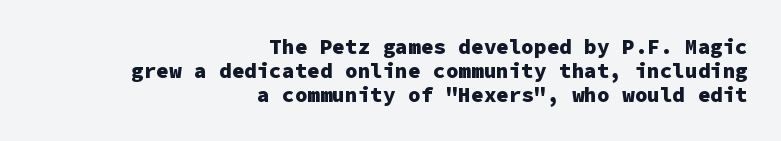
The lines are packed closely together with very little leading. Look at the tracking — it's just the regular setting, nothing added. The gap between lines stays unmarked. A full-strength bold gives these letters their thick strokes.
